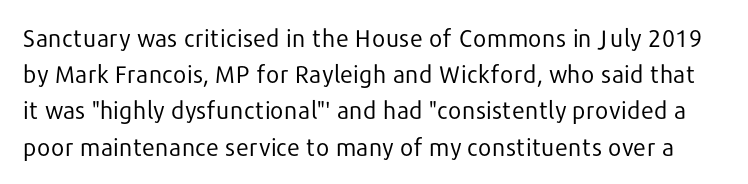
Students, note that the glyphs here touch the page at normal intervals. Notice how the stems are strictly vertical — no italics here. This reads as an unemphasized weight, regular at the heaviest. In terms of leading, this rendering sits right in the middle. The string is rendered with underlining switched off.
